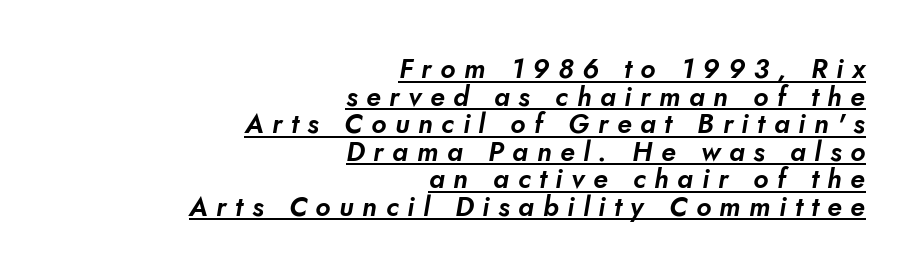
Q: Is the text underlined? A: Yes.
Q: How is the paragraph aligned? A: Right-aligned.
Q: Is the spacing between letters normal or unusually wide? A: Unusually wide.
Q: Is the spacing between lines tight, normal or loose? A: Tight.
